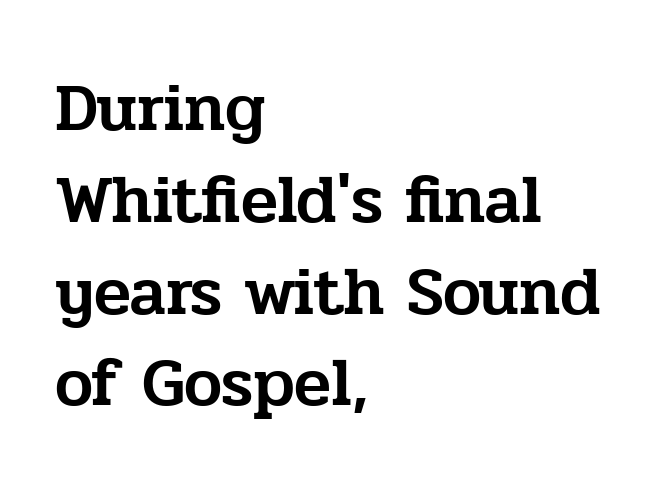
The compositor pushed each line to the left boundary. Each word holds together tightly as a unit, with standard inter-letter gaps. Posture: vertical. The typeface chosen for these lines features serifs.
